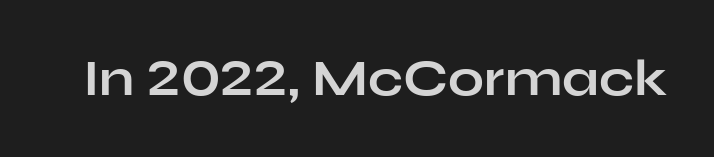
The letterforms sit shoulder to shoulder at normal distance. A typesetter would mark this as roman, not italic. Typographic density is high because the face is bold. Descender tails drop into unmarked territory. The glyphs in this specimen are sans serif. Each letter keeps its own natural width here, so spacing adapts to shape.
